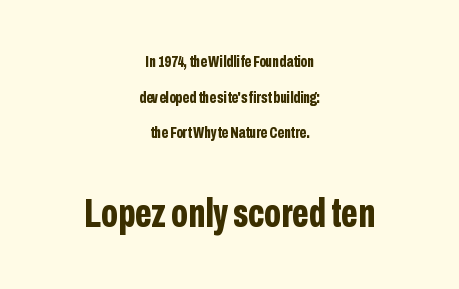
{"serif": "no", "italic": "no", "bold": "yes", "weight": "bold", "width": "condensed", "stroke_contrast": "low", "x_height": "medium", "monospaced": "no", "underline": "no", "align": "center", "line_spacing": "loose", "line_spacing_ratio": 2.23, "letter_spacing": "normal", "letter_spacing_em": 0.0, "larger_block": "second", "size_ratio": 2.5, "glyph_px": 40}
